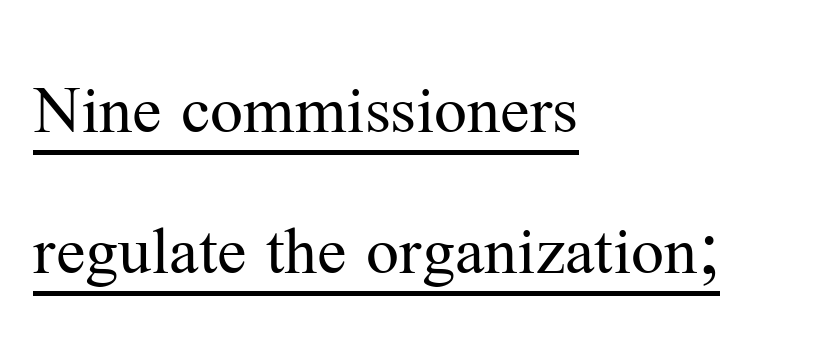
{"serif": "yes", "italic": "no", "bold": "no", "weight": "regular", "width": "normal", "stroke_contrast": "medium", "x_height": "medium", "monospaced": "no", "underline": "yes", "align": "left", "line_spacing": "loose", "line_spacing_ratio": 1.93, "letter_spacing": "normal", "letter_spacing_em": 0.0, "glyph_px": 73}
